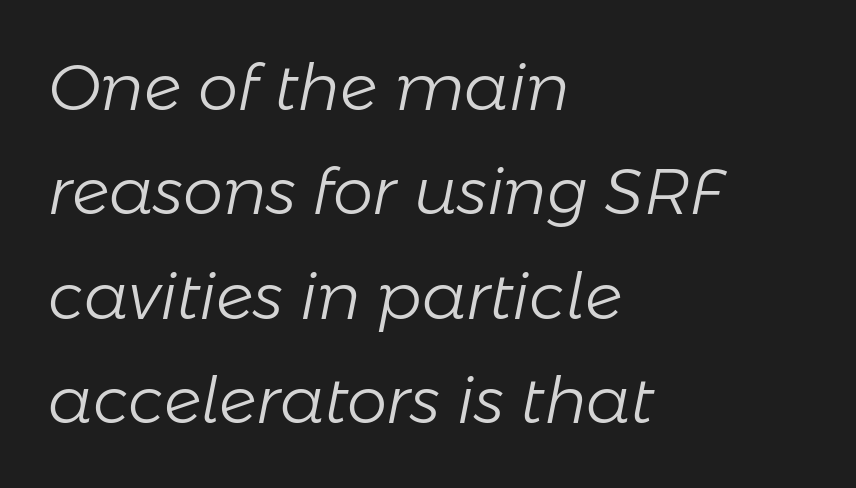
Q: Is the text bold? A: No.
Q: Is the text italic (slanted)? A: Yes, it leans right by about 11 degrees.
Q: Is the text underlined? A: No.
Q: How is the paragraph aligned? A: Left-aligned.
Q: Is the spacing between letters normal or unusually wide? A: Normal.
Q: Is the spacing between lines tight, normal or loose? A: Normal.
Q: Width (condensed, normal, or wide)? A: Normal.
Q: Stroke contrast? A: Low.
Q: x-height? A: Medium.
Q: Monospaced? A: No.
